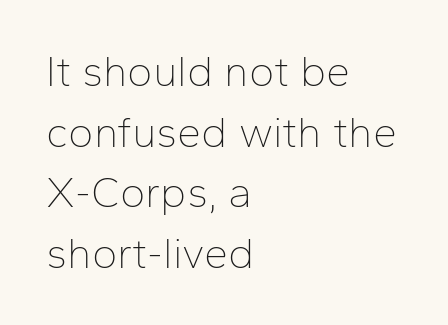
The rendering uses natural spacing where letterforms have individual widths. Unbolded letterforms with no extra heft. The lines are quadded left. These lines sit exactly where default settings would place them.
